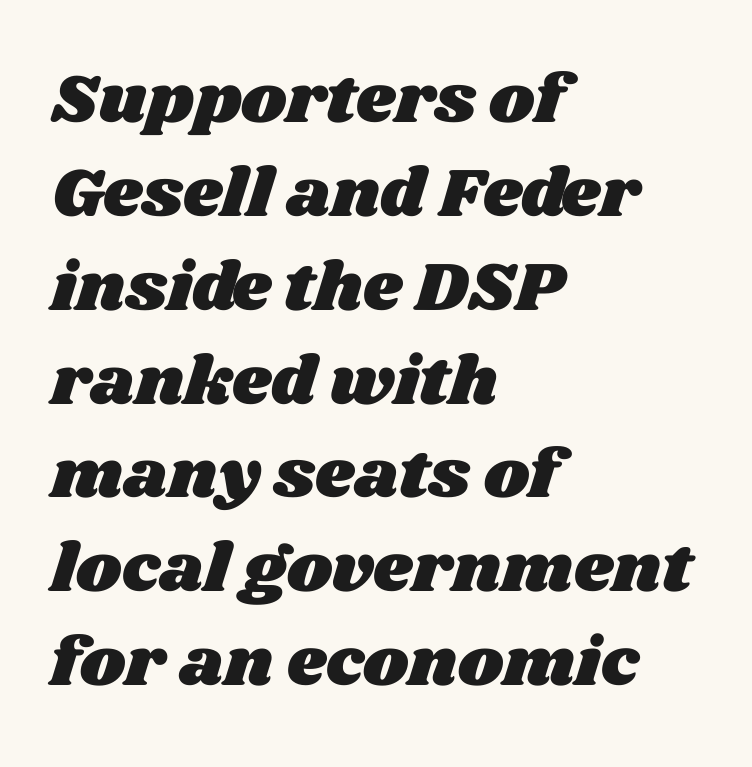
The image shows 69 px wide type; set left-aligned, normal line spacing (1.36x), normal letter spacing, not underlined; medium stroke contrast and a large x-height.
